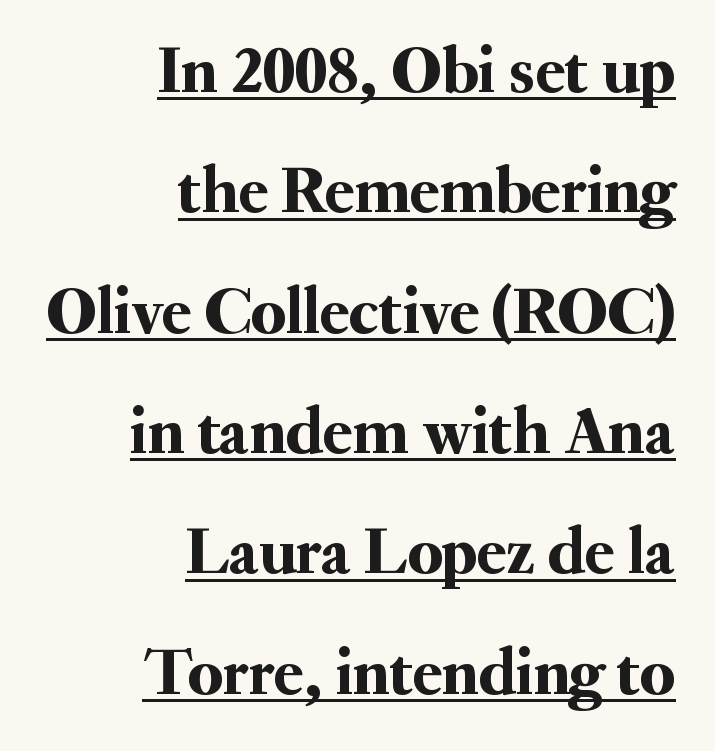
Q: Is the text italic (slanted)? A: No, it is upright.
Q: Is the typeface a serif or a sans-serif typeface? A: Serif.
Q: Is the text underlined? A: Yes.
Q: How is the paragraph aligned? A: Right-aligned.
Q: Is the spacing between letters normal or unusually wide? A: Normal.
Q: Width (condensed, normal, or wide)? A: Normal.
Q: Stroke contrast? A: Medium.
Q: x-height? A: Small.
Q: Monospaced? A: No.
